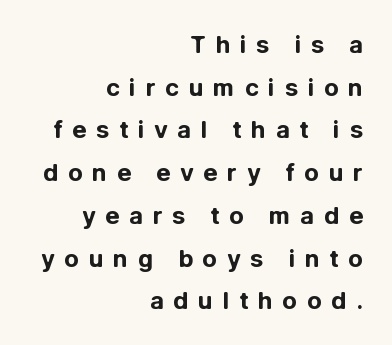
The image shows 24 px bold type, upright; set right-aligned, line spacing 1.78x, unusually wide letter spacing (+0.4 em), not underlined.
